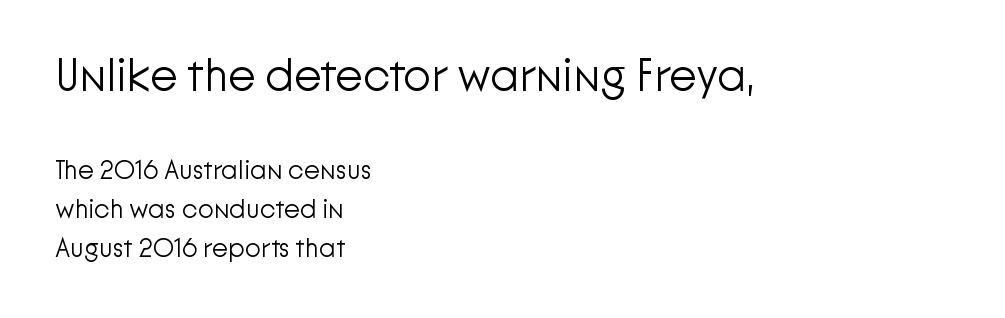
You could not count columns in this text — the font is proportionally spaced. Short note: letters normally spaced. Block one is the big one; block two sits smaller underneath. A roman cut, with each character standing at attention. The text block is weighted toward the left margin, trailing off unevenly rightward. Lines of text with bare space underneath.
